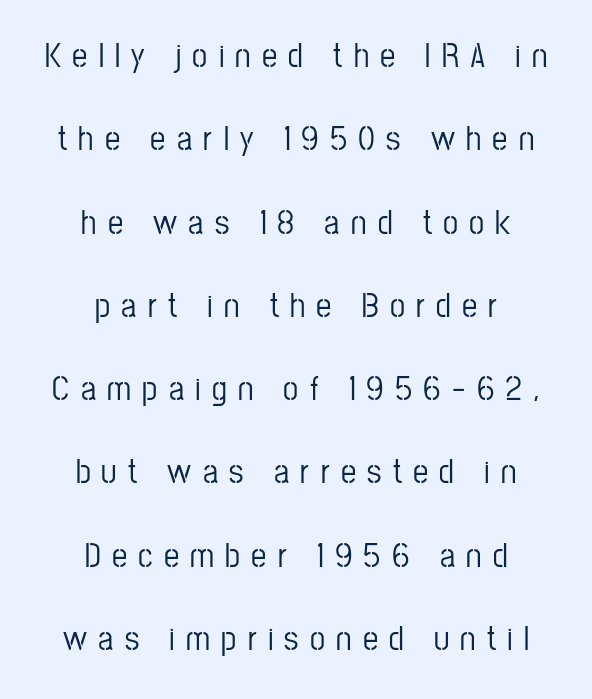
Q: Is the text italic (slanted)? A: No, it is upright.
Q: Is the typeface a serif or a sans-serif typeface? A: Sans-serif.
Q: Is the text underlined? A: No.
Q: How is the paragraph aligned? A: Centered.
Q: Is the spacing between letters normal or unusually wide? A: Unusually wide.
Q: Is the spacing between lines tight, normal or loose? A: Loose.
Q: Width (condensed, normal, or wide)? A: Condensed.
Q: Stroke contrast? A: Low.
Q: x-height? A: Medium.
Q: Monospaced? A: No.
